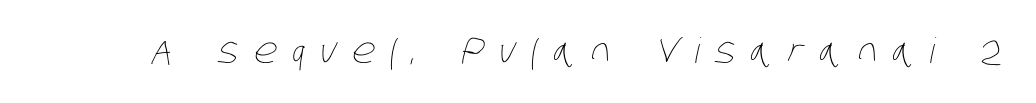
{"bold": "no", "weight": "thin", "width": "condensed", "stroke_contrast": "low", "x_height": "large", "monospaced": "no", "underline": "no", "letter_spacing": "wide", "letter_spacing_em": 0.43, "glyph_px": 35}
